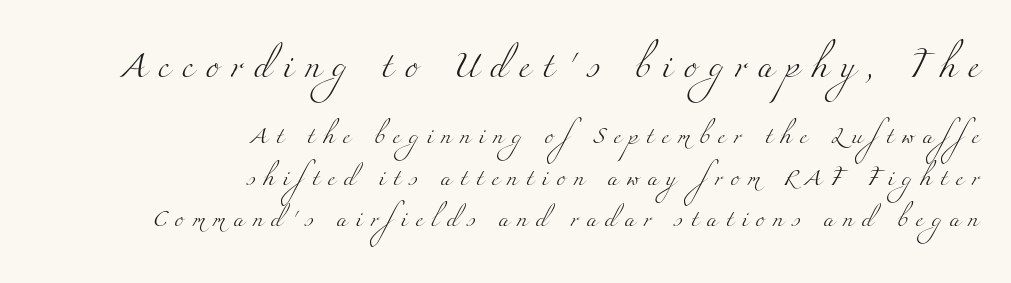
The image shows 25 px text type; set right-aligned, loose line spacing (2.42x), unusually wide letter spacing (+0.48 em), not underlined; the first (top) block is 1.47x larger.
